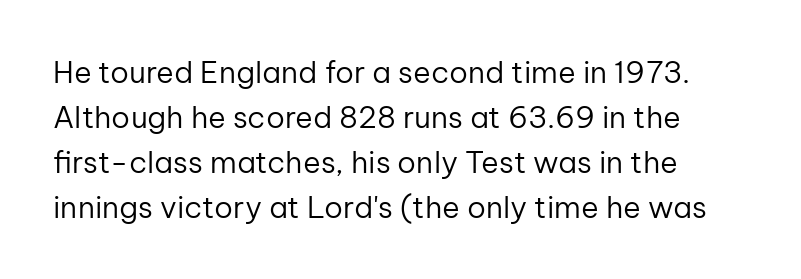
Q: Is the text bold? A: No.
Q: Is the text italic (slanted)? A: No, it is upright.
Q: Is the typeface a serif or a sans-serif typeface? A: Sans-serif.
Q: Is the text underlined? A: No.
Q: How is the paragraph aligned? A: Left-aligned.
Q: Is the spacing between letters normal or unusually wide? A: Normal.
Q: Is the spacing between lines tight, normal or loose? A: Normal.
Q: Width (condensed, normal, or wide)? A: Normal.
Q: Stroke contrast? A: Low.
Q: x-height? A: Medium.
Q: Monospaced? A: No.
